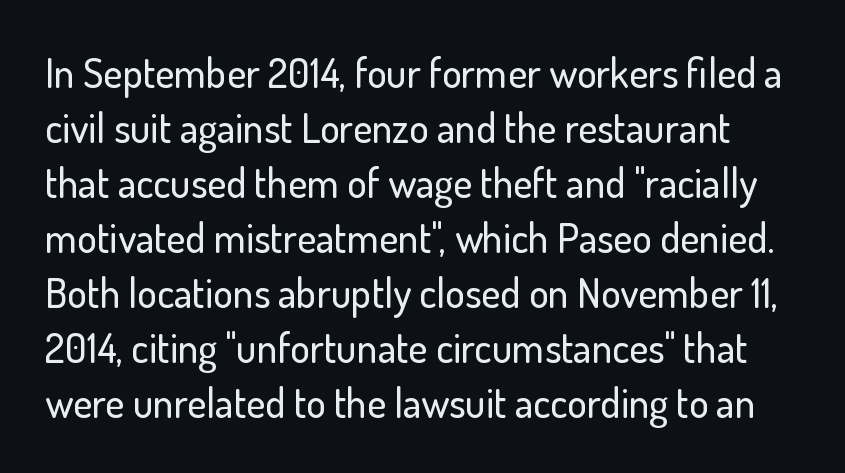
The image shows 41 px sans-serif type, upright; set normal line spacing (1.34x), normal letter spacing, not underlined; low stroke contrast and a small x-height.
